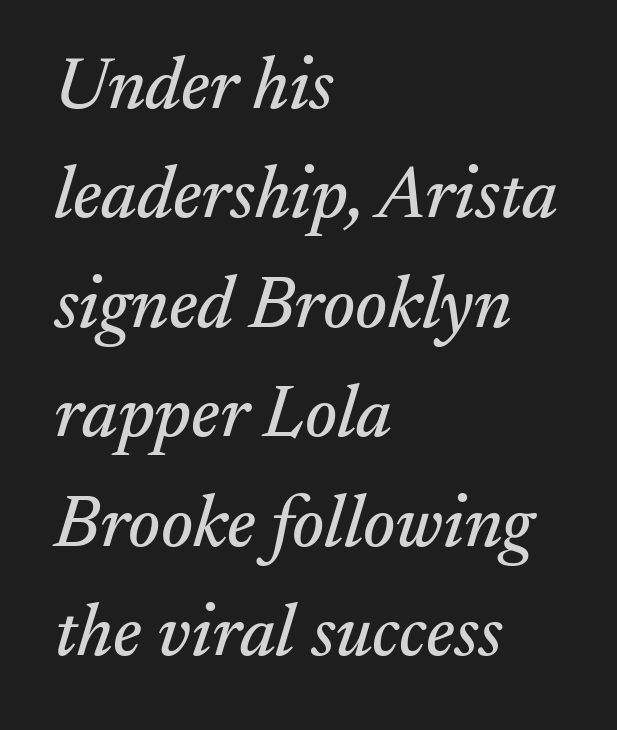
Q: Is the text italic (slanted)? A: Yes, it leans right by about 17 degrees.
Q: Is the typeface a serif or a sans-serif typeface? A: Serif.
Q: Is the text underlined? A: No.
Q: How is the paragraph aligned? A: Left-aligned.
Q: Is the spacing between letters normal or unusually wide? A: Normal.
Q: Is the spacing between lines tight, normal or loose? A: Normal.
Q: Width (condensed, normal, or wide)? A: Normal.
Q: Stroke contrast? A: Medium.
Q: x-height? A: Small.
Q: Monospaced? A: No.
